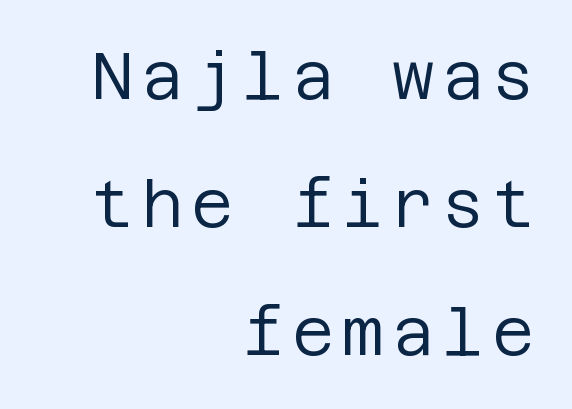
Q: Is the text bold? A: No.
Q: Is the text italic (slanted)? A: No, it is upright.
Q: Is the typeface a serif or a sans-serif typeface? A: Sans-serif.
Q: Is the text underlined? A: No.
Q: How is the paragraph aligned? A: Right-aligned.
Q: Is the spacing between lines tight, normal or loose? A: Loose.
Q: Width (condensed, normal, or wide)? A: Normal.
Q: Stroke contrast? A: Low.
Q: x-height? A: Large.
